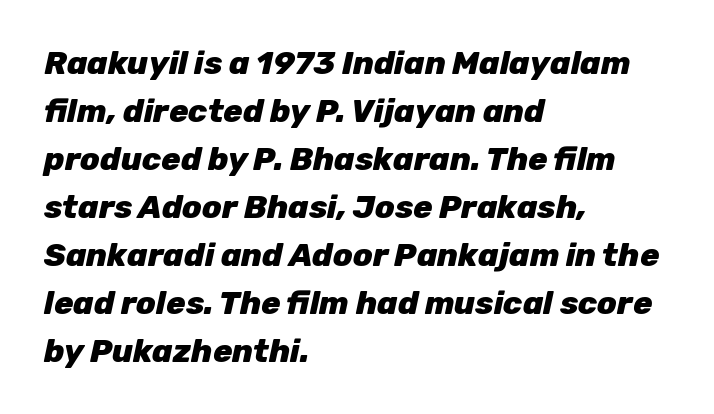
Q: Is the text bold? A: Yes.
Q: Is the text italic (slanted)? A: Yes, it leans right by about 12 degrees.
Q: Is the text underlined? A: No.
Q: How is the paragraph aligned? A: Left-aligned.
Q: Is the spacing between letters normal or unusually wide? A: Normal.
Q: Is the spacing between lines tight, normal or loose? A: Normal.
Q: Width (condensed, normal, or wide)? A: Normal.
Q: Stroke contrast? A: Low.
Q: x-height? A: Medium.
Q: Monospaced? A: No.
